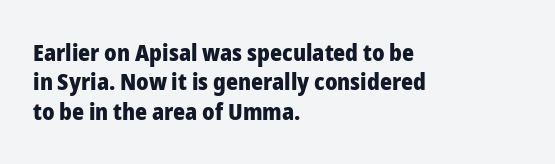
Q: Is the text bold? A: Yes.
Q: Is the text italic (slanted)? A: No, it is upright.
Q: Is the text underlined? A: No.
Q: How is the paragraph aligned? A: Left-aligned.
Q: Is the spacing between letters normal or unusually wide? A: Normal.
Q: Is the spacing between lines tight, normal or loose? A: Normal.
